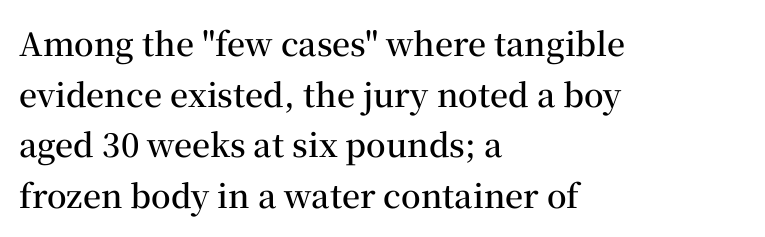
A fair bit of extra ink — the face is semibold, not bold. A typesetter would call this proportional, since set widths differ per character. Every stem runs plumb, perpendicular to the baseline. Every row of glyphs begins at an identical x-position on the left. You can tell from the footed stems that serif type was used. Each new line begins a customary step beneath the previous one.
